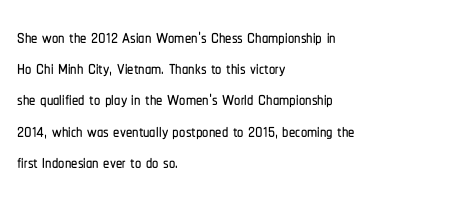
If you drew a line through each stem, it would be perfectly vertical. Leading: standard. The setting favours the left margin, as ordinary paragraphs usually do. Nobody touched the tracking dial on this one. Lines of text with bare space underneath.
